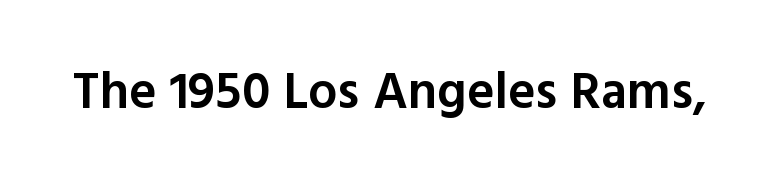
In terms of letterspacing, this is plain default setting. Nothing sits at the stroke ends, so this counts as sans-serif. This sample has the flowing, uneven cadence of proportional lettering. Decoration check: the copy has no underline. The font is running at a semibold setting, under full bold.
